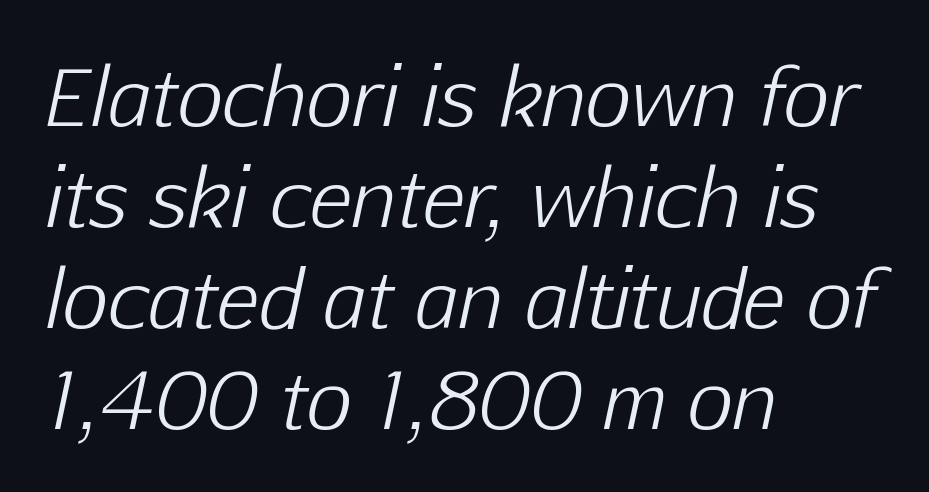
The image shows 79 px light type, italic (leaning right); set left-aligned, normal line spacing (1.28x), normal letter spacing, not underlined; low stroke contrast and a medium x-height.
